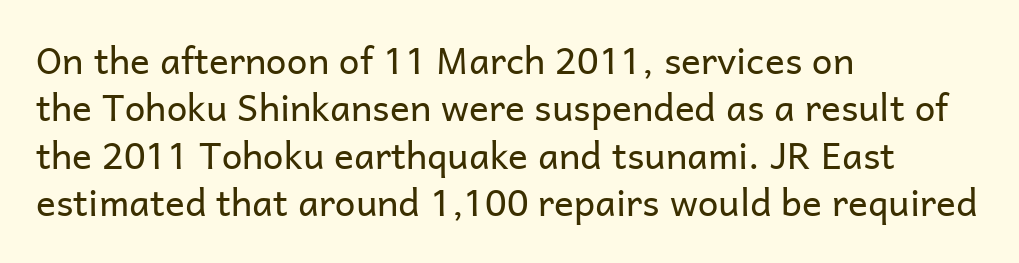
The image shows 37 px regular-weight sans-serif type, upright; set left-aligned, normal line spacing (1.28x), normal letter spacing, not underlined; low stroke contrast and a medium x-height.
